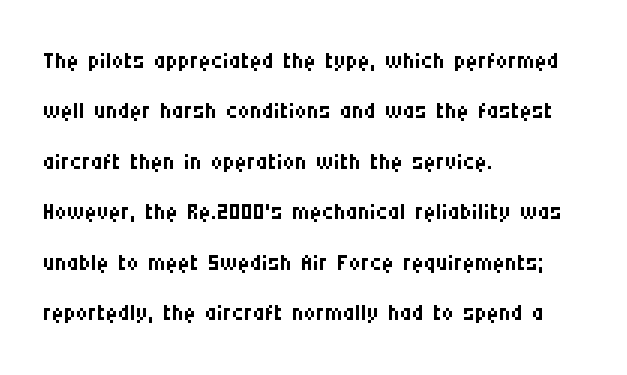
Q: Is the text bold? A: No.
Q: Is the text italic (slanted)? A: No, it is upright.
Q: Is the typeface a serif or a sans-serif typeface? A: Sans-serif.
Q: Is the text underlined? A: No.
Q: How is the paragraph aligned? A: Left-aligned.
Q: Is the spacing between letters normal or unusually wide? A: Normal.
Q: Is the spacing between lines tight, normal or loose? A: Normal.
Q: Width (condensed, normal, or wide)? A: Condensed.
Q: Stroke contrast? A: Medium.
Q: x-height? A: Large.
Q: Monospaced? A: No.
